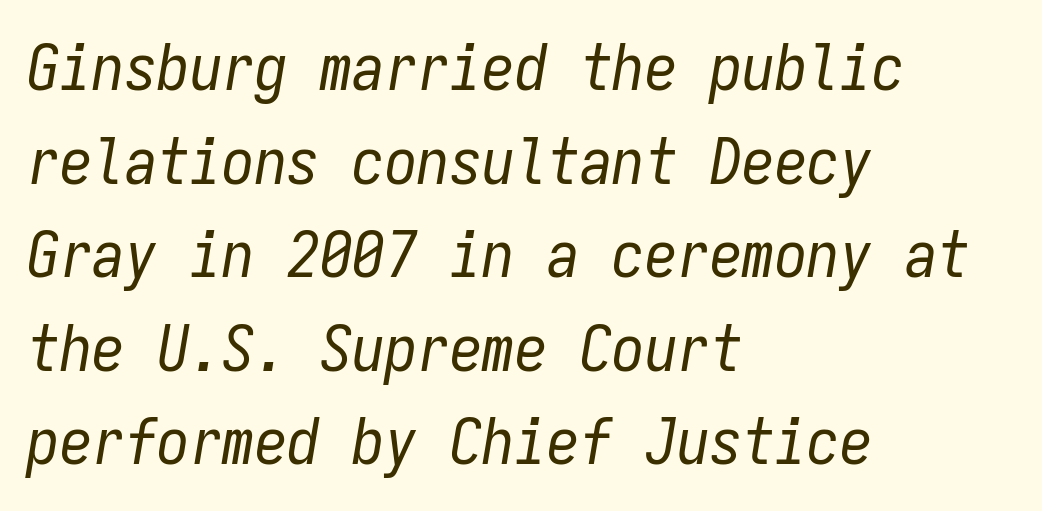
Notice how the passage keeps a crisp vertical edge on the left only. This block has exactly the height ordinary leading produces. The rendering uses typewriter-style spacing with identical character cells. Does extra space separate the letters? No, they use regular spacing. Think standard paragraph weight, or any step lighter than that. Looking at the ascenders, they clearly lean.
